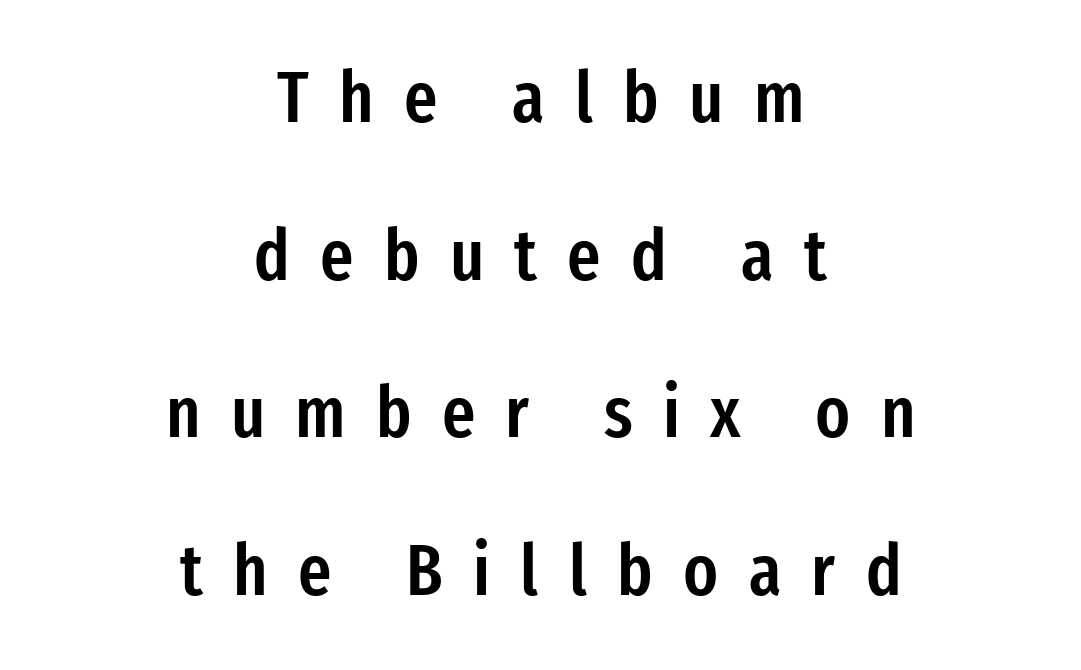
The image shows 72 px semibold, condensed sans-serif type, upright; set centered, loose line spacing (2.19x), unusually wide letter spacing (+0.42 em), not underlined; low stroke contrast and a medium x-height.
